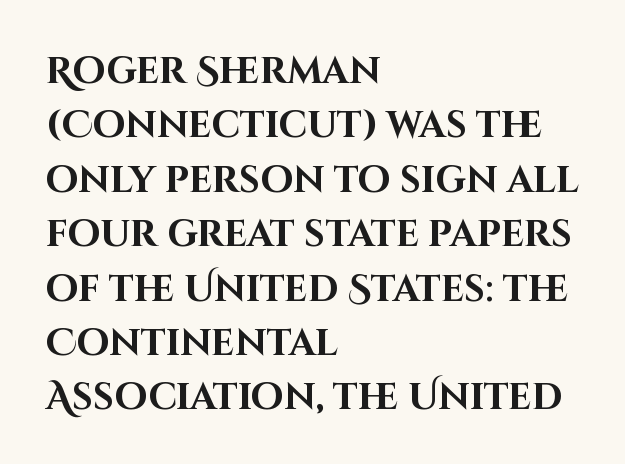
Note the varied advance widths — an 'i' is clearly narrower than an 'm'. A typesetter would call this zero additional tracking. Characters remain perfectly vertical along every line. A full-strength bold gives these letters their thick strokes. This block has exactly the height ordinary leading produces. Check under the words: just untouched page.
